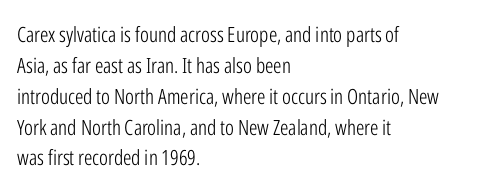
Q: Is the text bold? A: No.
Q: Is the text italic (slanted)? A: No, it is upright.
Q: Is the text underlined? A: No.
Q: How is the paragraph aligned? A: Left-aligned.
Q: Is the spacing between letters normal or unusually wide? A: Normal.
Q: Is the spacing between lines tight, normal or loose? A: Normal.
